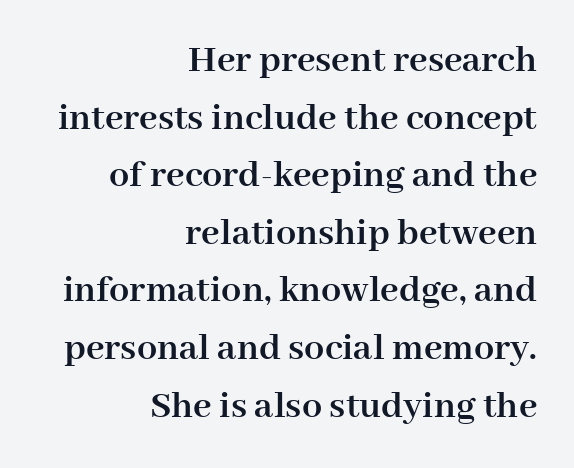
Pretty heavy lettering here — definitely bold. All the whitespace from short lines collects on the left. Every character sits straight up, as roman type does. The foot of each line stays bare and open. Note the varied advance widths — an 'i' is clearly narrower than an 'm'. The line-height multiplier appears to be the usual default.
